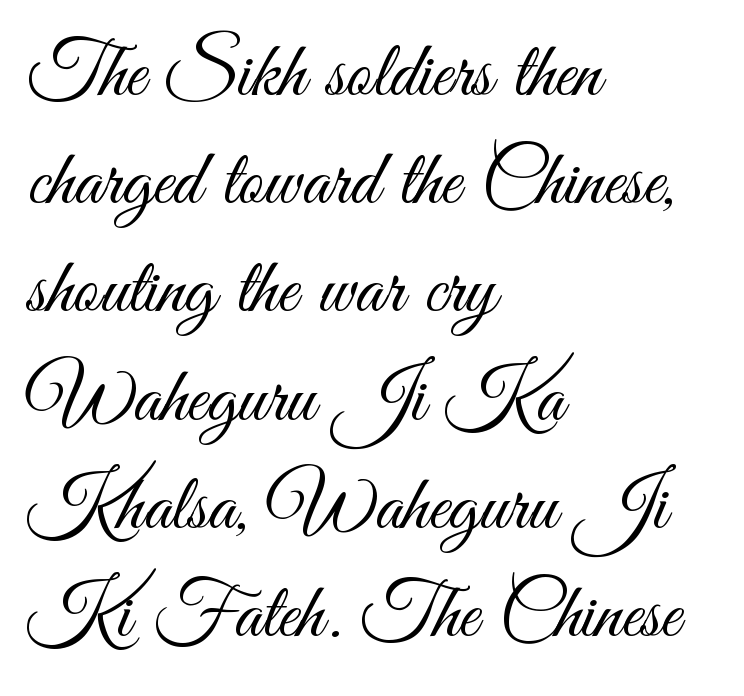
Q: Is the text bold? A: No.
Q: Is the text italic (slanted)? A: Yes.
Q: Is the typeface a serif or a sans-serif typeface? A: Sans-serif.
Q: Is the text underlined? A: No.
Q: How is the paragraph aligned? A: Left-aligned.
Q: Is the spacing between letters normal or unusually wide? A: Normal.
Q: Is the spacing between lines tight, normal or loose? A: Normal.
Q: Width (condensed, normal, or wide)? A: Condensed.
Q: Stroke contrast? A: Medium.
Q: x-height? A: Small.
Q: Monospaced? A: No.
